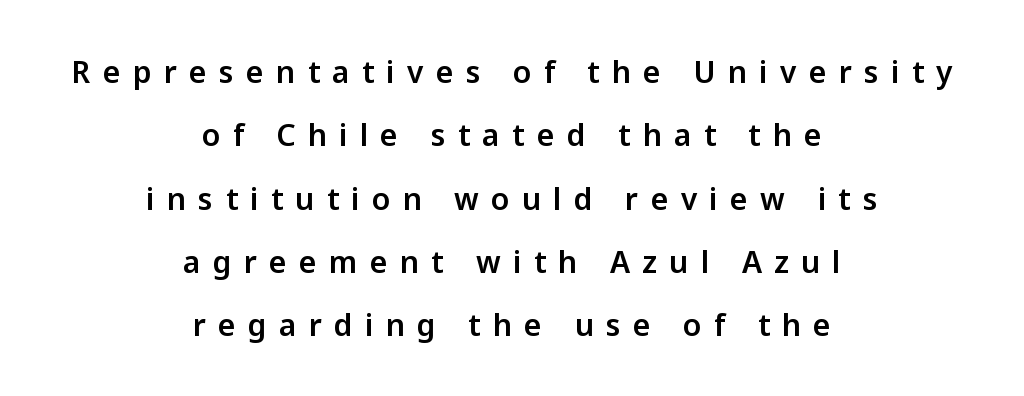
{"serif": "no", "italic": "no", "width": "normal", "stroke_contrast": "low", "x_height": "medium", "monospaced": "no", "underline": "no", "align": "center", "line_spacing": "loose", "line_spacing_ratio": 2.11, "letter_spacing": "wide", "letter_spacing_em": 0.41, "glyph_px": 30}
